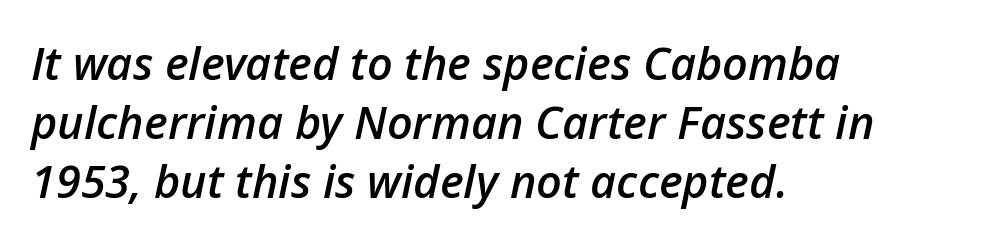
The image shows 45 px semibold type, italic (leaning right); set left-aligned, normal line spacing (1.31x), normal letter spacing, not underlined; low stroke contrast and a medium x-height.
